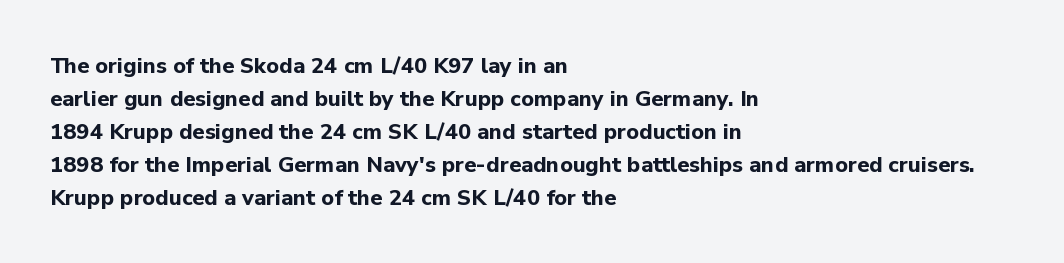
Q: Is the text bold? A: Yes.
Q: Is the text italic (slanted)? A: No, it is upright.
Q: Is the text underlined? A: No.
Q: How is the paragraph aligned? A: Left-aligned.
Q: Is the spacing between letters normal or unusually wide? A: Normal.
Q: Is the spacing between lines tight, normal or loose? A: Normal.
